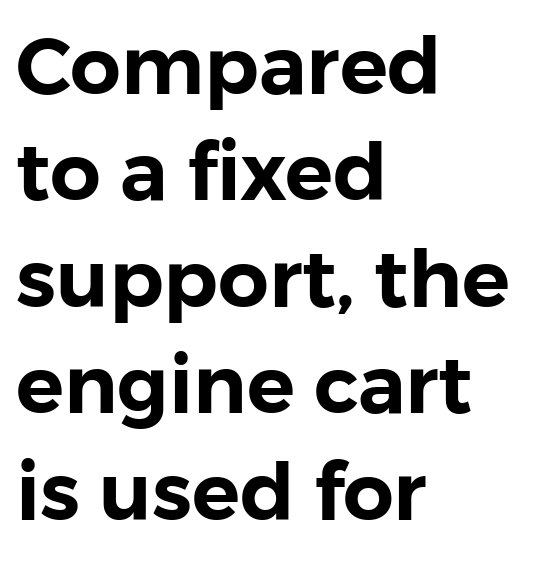
Q: Is the text italic (slanted)? A: No, it is upright.
Q: Is the typeface a serif or a sans-serif typeface? A: Sans-serif.
Q: Is the text underlined? A: No.
Q: How is the paragraph aligned? A: Left-aligned.
Q: Is the spacing between letters normal or unusually wide? A: Normal.
Q: Is the spacing between lines tight, normal or loose? A: Normal.
Q: Width (condensed, normal, or wide)? A: Normal.
Q: Stroke contrast? A: Low.
Q: x-height? A: Medium.
Q: Monospaced? A: No.
